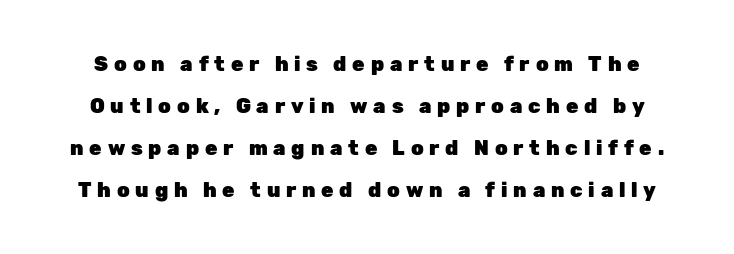
Notice the wide empty band between every row — that's loose leading. Stroke thickness is high; the sample reads as a true bold. Lines of text with bare space underneath. This is roman type, the default non-slanted kind. The tracking jumps out immediately: characters are airy and widely separated.
